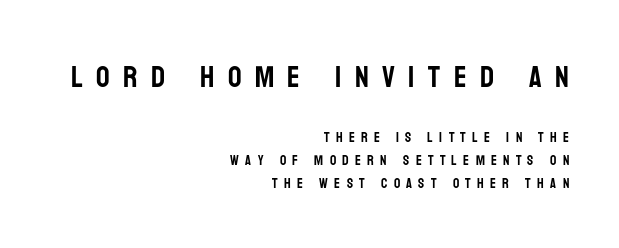
The ragged edge is on the left, which tells us the setting is flush right. Does the leading feel generous? No, just average. Tracking here is generous; glyphs stand well apart from one another. It's the straight-up-and-down kind of type. Check the space under the baseline: it is left empty.
